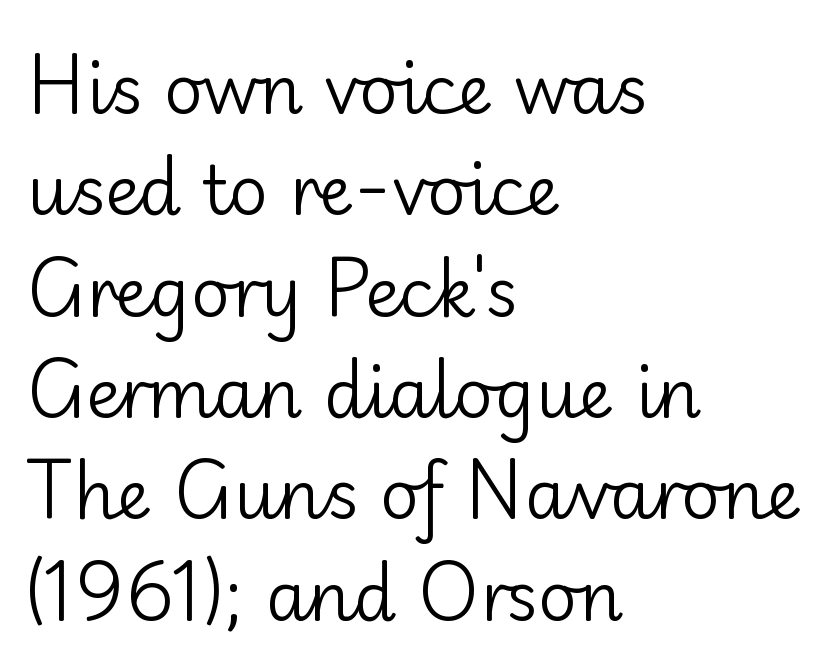
The specimen reads as upright at a glance. The typesetter chose a ragged-right arrangement here. Proportional: the letters do not fall into vertical columns. Just letters on the line, the space beneath them empty.
